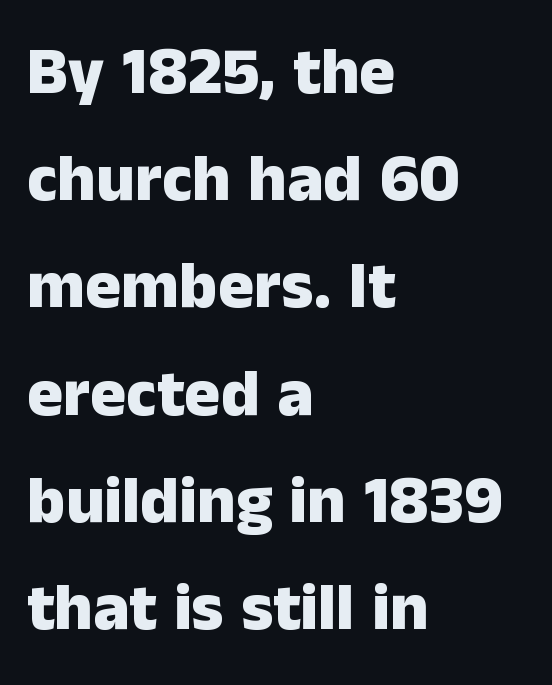
{"serif": "no", "italic": "no", "bold": "yes", "weight": "heavy", "width": "normal", "stroke_contrast": "low", "x_height": "medium", "monospaced": "no", "underline": "no", "align": "left", "line_spacing": "normal", "line_spacing_ratio": 1.6, "letter_spacing": "normal", "letter_spacing_em": 0.0, "glyph_px": 67}
